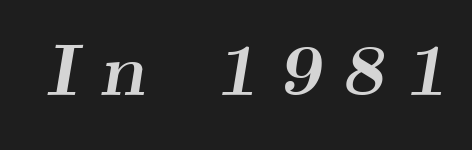
The image shows 74 px semibold, wide serif type, italic (leaning right); set unusually wide letter spacing (+0.28 em), not underlined; medium stroke contrast and a small x-height.
